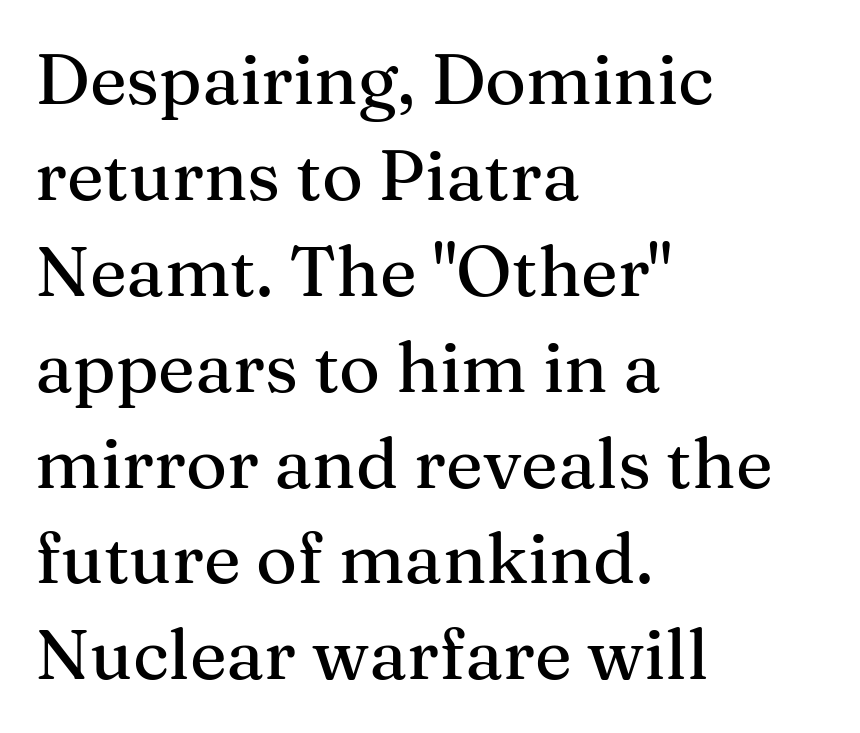
Q: Is the text italic (slanted)? A: No, it is upright.
Q: Is the typeface a serif or a sans-serif typeface? A: Serif.
Q: Is the text underlined? A: No.
Q: How is the paragraph aligned? A: Left-aligned.
Q: Is the spacing between letters normal or unusually wide? A: Normal.
Q: Is the spacing between lines tight, normal or loose? A: Normal.
Q: Width (condensed, normal, or wide)? A: Normal.
Q: Stroke contrast? A: Medium.
Q: x-height? A: Medium.
Q: Monospaced? A: No.
